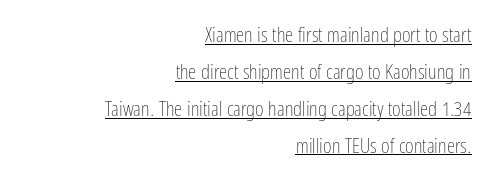
All the whitespace from short lines collects on the left. Ascenders rise straight up at ninety degrees. This rendering features underlined lettering. Summary of weight: not heavy and not bold. The gaps between neighbouring characters are ordinary and unremarkable.
